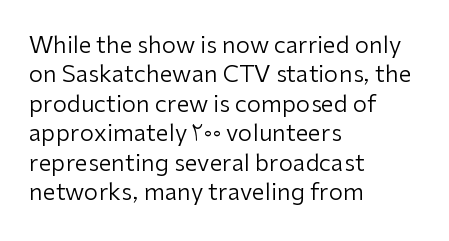
Q: Is the text bold? A: No.
Q: Is the text italic (slanted)? A: No, it is upright.
Q: Is the text underlined? A: No.
Q: How is the paragraph aligned? A: Left-aligned.
Q: Is the spacing between letters normal or unusually wide? A: Normal.
Q: Is the spacing between lines tight, normal or loose? A: Normal.
